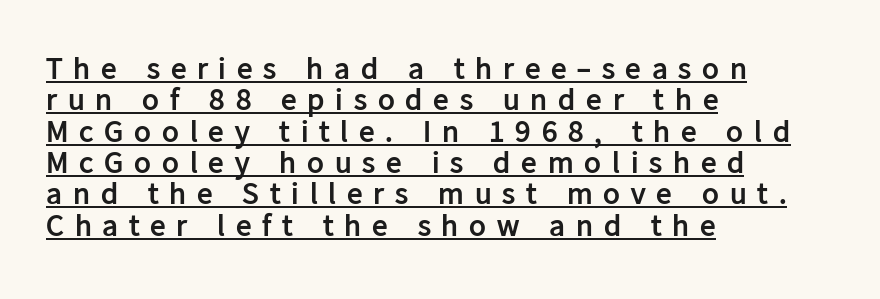
Q: Is the text bold? A: Yes.
Q: Is the text italic (slanted)? A: No, it is upright.
Q: Is the typeface a serif or a sans-serif typeface? A: Sans-serif.
Q: Is the text underlined? A: Yes.
Q: How is the paragraph aligned? A: Left-aligned.
Q: Is the spacing between letters normal or unusually wide? A: Unusually wide.
Q: Is the spacing between lines tight, normal or loose? A: Tight.
Q: Width (condensed, normal, or wide)? A: Normal.
Q: Stroke contrast? A: Low.
Q: x-height? A: Medium.
Q: Monospaced? A: No.
